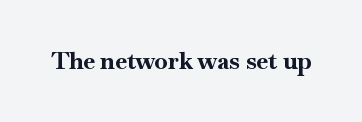
Q: Is the text bold? A: Yes.
Q: Is the text italic (slanted)? A: No, it is upright.
Q: Is the text underlined? A: No.
Q: Is the spacing between letters normal or unusually wide? A: Normal.
